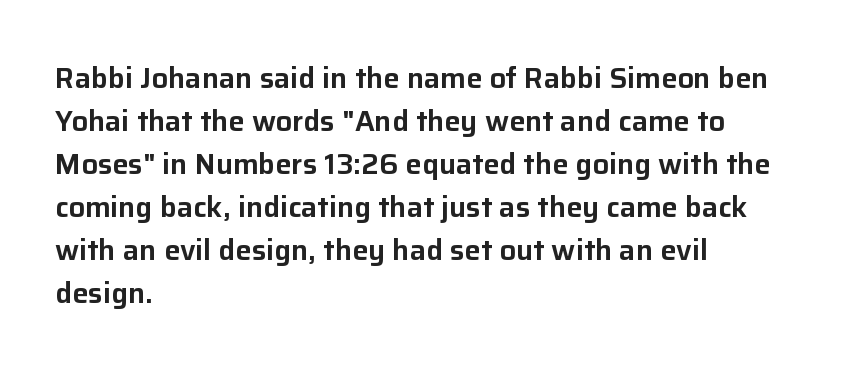
The image shows 29 px sans-serif type, upright; set left-aligned, normal line spacing (1.48x), normal letter spacing, not underlined; low stroke contrast and a medium x-height.
